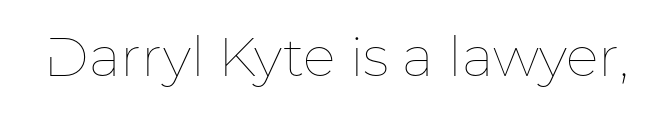
Q: Is the text bold? A: No.
Q: Is the text italic (slanted)? A: No, it is upright.
Q: Is the text underlined? A: No.
Q: Is the spacing between letters normal or unusually wide? A: Normal.
Q: Width (condensed, normal, or wide)? A: Normal.
Q: Stroke contrast? A: Low.
Q: x-height? A: Medium.
Q: Monospaced? A: No.
